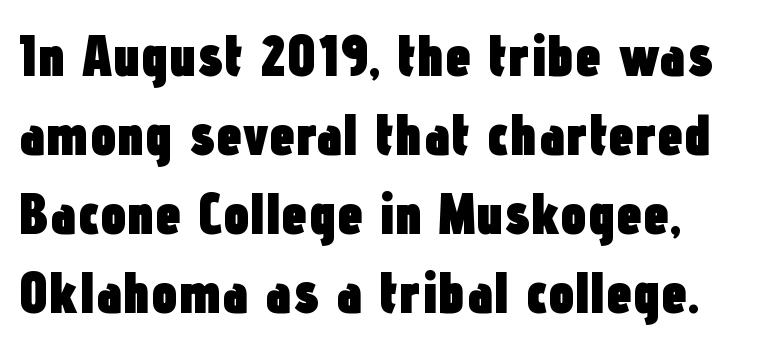
{"serif": "no", "italic": "no", "bold": "yes", "weight": "heavy", "width": "condensed", "stroke_contrast": "low", "x_height": "medium", "monospaced": "no", "underline": "no", "line_spacing": "normal", "line_spacing_ratio": 1.34, "letter_spacing": "normal", "letter_spacing_em": 0.0, "glyph_px": 59}
